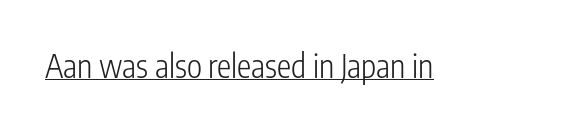
The image shows 32 px light, condensed sans-serif type, upright; set normal letter spacing, underlined; low stroke contrast and a medium x-height.
